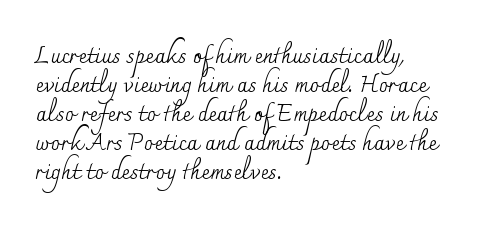
Q: Is the text bold? A: No.
Q: Is the text italic (slanted)? A: Yes.
Q: Is the text underlined? A: No.
Q: How is the paragraph aligned? A: Left-aligned.
Q: Is the spacing between letters normal or unusually wide? A: Normal.
Q: Is the spacing between lines tight, normal or loose? A: Normal.
